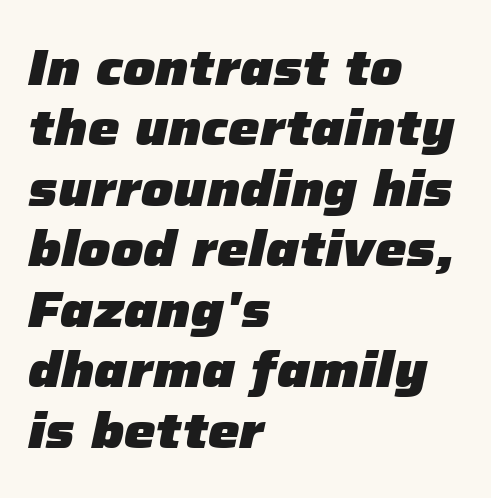
{"italic": "yes", "lean": "right", "slant_degrees": 12, "bold": "yes", "weight": "heavy", "width": "normal", "stroke_contrast": "low", "x_height": "medium", "monospaced": "no", "underline": "no", "align": "left", "line_spacing_ratio": 1.21, "letter_spacing": "normal", "letter_spacing_em": 0.0, "glyph_px": 50}
